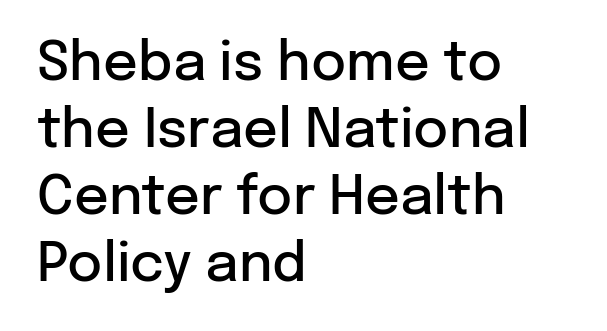
I'd describe the lettering as semibold — firm but not a full bold. The passage shown is typed in a proportional face where columns would drift. Left-aligned paragraph, ragged on the right. Designer's note — italics off, roman on.
